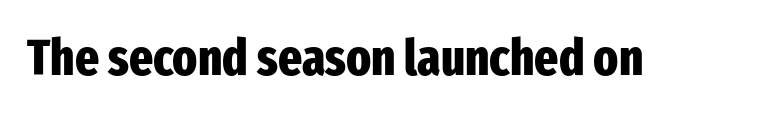
The line texture is even and compact thanks to regular tracking. Here the designer chose a conventional face with non-uniform glyph widths. I'd call this a sans setting — the letters go barefoot. The strokes are fattened all the way to bold. Tall strokes in this sample are plumb rather than angled. Plain, unruled lines of type.
